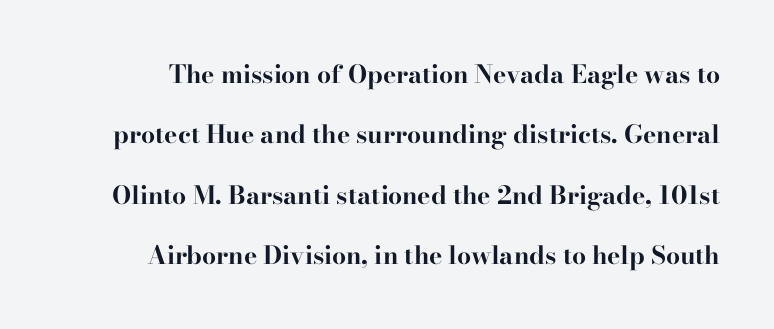
The image shows 25 px bold type, upright; set loose line spacing (2.42x), normal letter spacing, not underlined.
